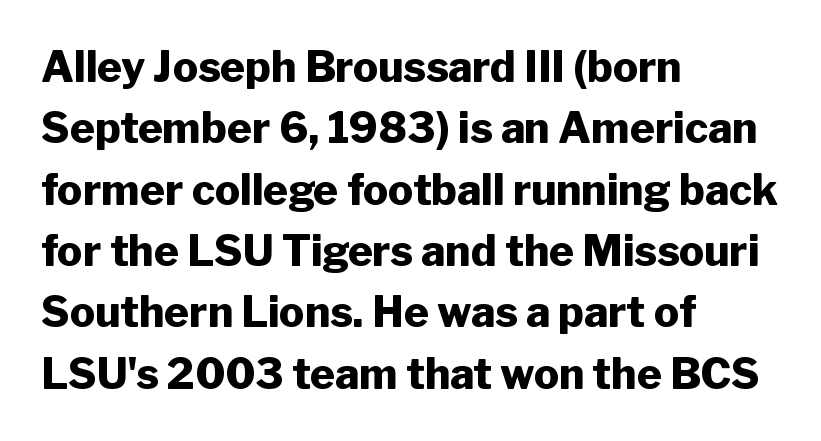
Q: Is the text bold? A: Yes.
Q: Is the text italic (slanted)? A: No, it is upright.
Q: Is the typeface a serif or a sans-serif typeface? A: Sans-serif.
Q: Is the text underlined? A: No.
Q: How is the paragraph aligned? A: Left-aligned.
Q: Is the spacing between letters normal or unusually wide? A: Normal.
Q: Is the spacing between lines tight, normal or loose? A: Normal.
Q: Width (condensed, normal, or wide)? A: Normal.
Q: Stroke contrast? A: Low.
Q: x-height? A: Medium.
Q: Monospaced? A: No.
